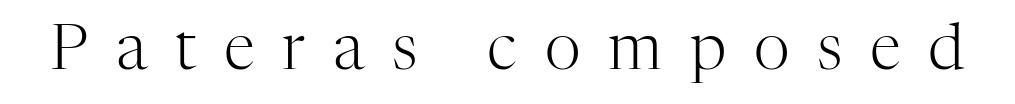
Regarding serifs, this sample has them. These glyphs show unthickened strokes, regular width or finer. Notice how the stems are strictly vertical — no italics here. A clean baseline with only descenders dipping below it. Note the varied advance widths — an 'i' is clearly narrower than an 'm'.
